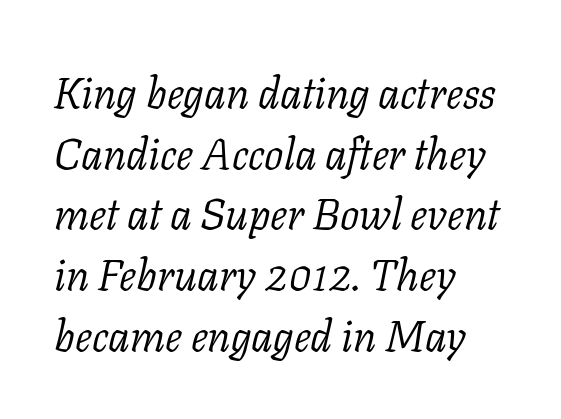
Q: Is the text bold? A: No.
Q: Is the text italic (slanted)? A: Yes, it leans right by about 11 degrees.
Q: Is the typeface a serif or a sans-serif typeface? A: Serif.
Q: Is the text underlined? A: No.
Q: How is the paragraph aligned? A: Left-aligned.
Q: Is the spacing between letters normal or unusually wide? A: Normal.
Q: Is the spacing between lines tight, normal or loose? A: Normal.
Q: Width (condensed, normal, or wide)? A: Normal.
Q: Stroke contrast? A: Low.
Q: x-height? A: Medium.
Q: Monospaced? A: No.
